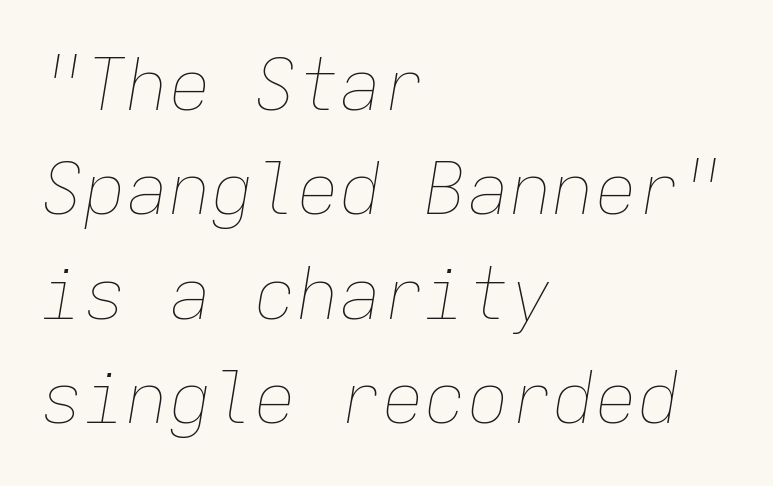
{"italic": "yes", "lean": "right", "slant_degrees": 9, "bold": "no", "weight": "thin", "width": "normal", "stroke_contrast": "low", "x_height": "medium", "monospaced": "yes", "underline": "no", "align": "left", "line_spacing": "normal", "line_spacing_ratio": 1.47, "letter_spacing": "normal", "letter_spacing_em": 0.0, "glyph_px": 71}
